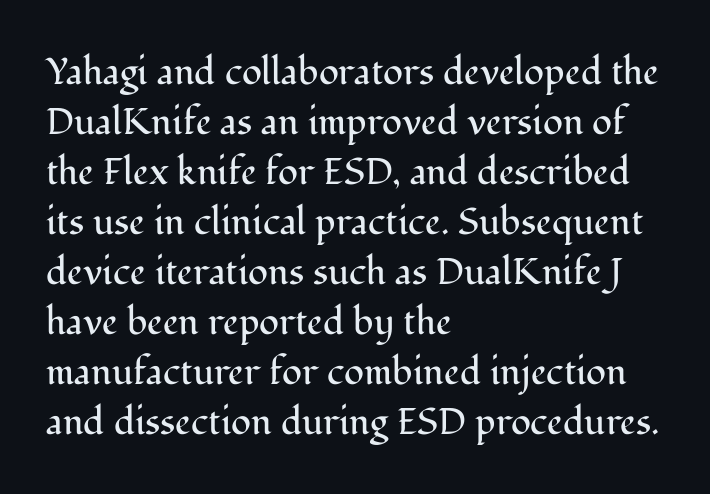
Notice how descenders clear the ascenders below comfortably — that's standard leading. Underline: absent. Tall strokes in this sample are plumb rather than angled. Letterform terminals end in serifs throughout the passage. You could not count columns in this text — the font is proportionally spaced. Each line starts at the same left margin while the right side varies.
